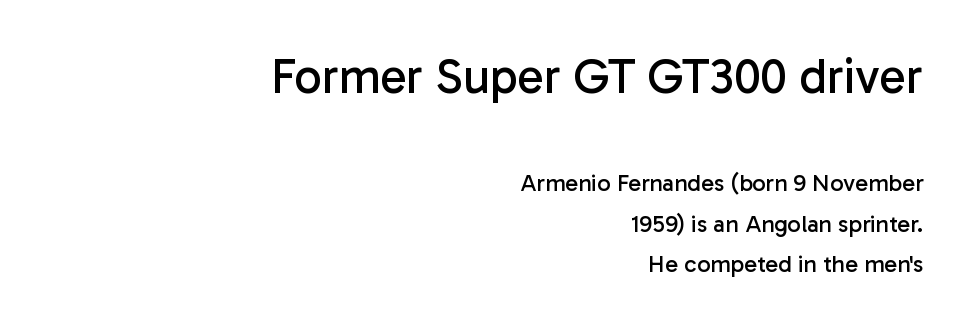
Q: Is the text bold? A: No.
Q: Is the text italic (slanted)? A: No, it is upright.
Q: Is the typeface a serif or a sans-serif typeface? A: Sans-serif.
Q: Is the text underlined? A: No.
Q: How is the paragraph aligned? A: Right-aligned.
Q: Is the spacing between letters normal or unusually wide? A: Normal.
Q: Is the spacing between lines tight, normal or loose? A: Normal.
Q: Which block of text is set in a larger size, the first (top) or the second (bottom)? A: The first (top) one.
Q: Width (condensed, normal, or wide)? A: Normal.
Q: Stroke contrast? A: Low.
Q: x-height? A: Medium.
Q: Monospaced? A: No.
